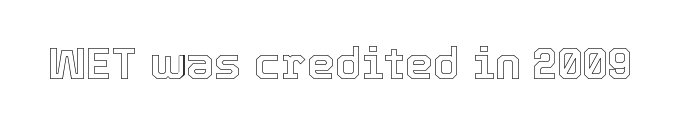
Q: Is the text italic (slanted)? A: No, it is upright.
Q: Is the text underlined? A: No.
Q: Is the spacing between letters normal or unusually wide? A: Normal.
Q: Width (condensed, normal, or wide)? A: Normal.
Q: x-height? A: Medium.
Q: Monospaced? A: No.
